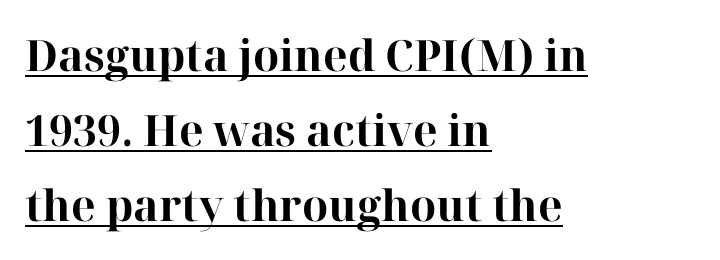
Q: Is the text bold? A: Yes.
Q: Is the text italic (slanted)? A: No, it is upright.
Q: Is the typeface a serif or a sans-serif typeface? A: Serif.
Q: Is the text underlined? A: Yes.
Q: How is the paragraph aligned? A: Left-aligned.
Q: Is the spacing between letters normal or unusually wide? A: Normal.
Q: Width (condensed, normal, or wide)? A: Normal.
Q: Stroke contrast? A: High.
Q: x-height? A: Medium.
Q: Monospaced? A: No.
